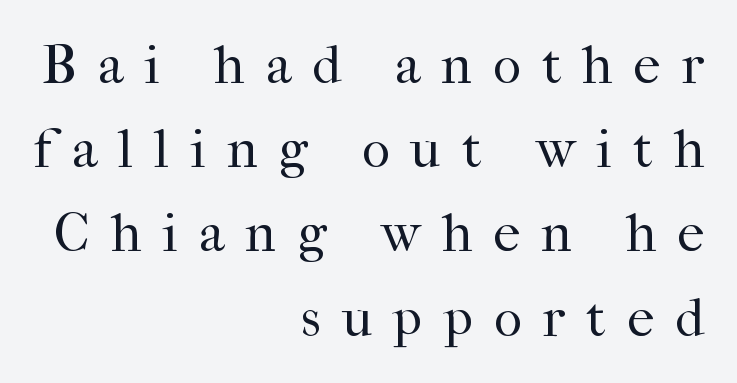
The image shows 54 px regular-weight serif type, upright; set right-aligned, normal line spacing (1.56x), unusually wide letter spacing (+0.39 em), not underlined; high stroke contrast and a medium x-height.
